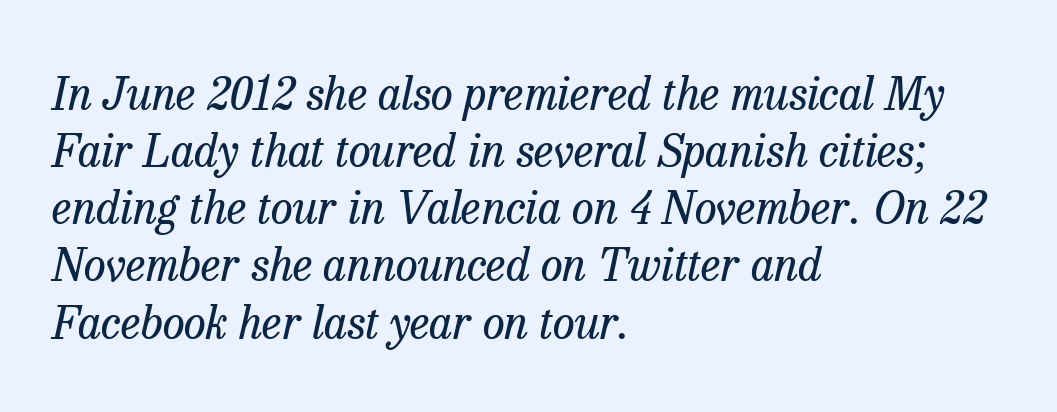
The image shows 45 px regular-weight serif type, italic (leaning right); set left-aligned, normal line spacing (1.27x), normal letter spacing, not underlined; low stroke contrast and a medium x-height.
